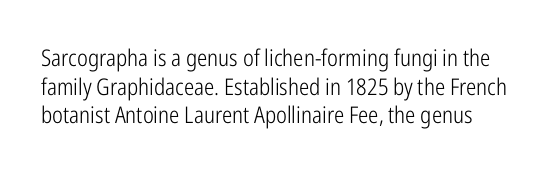
{"italic": "no", "bold": "no", "underline": "no", "line_spacing": "normal", "line_spacing_ratio": 1.25, "letter_spacing": "normal", "letter_spacing_em": 0.0, "glyph_px": 23}
